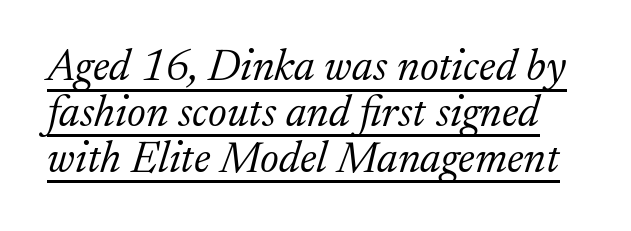
Q: Is the text bold? A: No.
Q: Is the text italic (slanted)? A: Yes, it leans right by about 17 degrees.
Q: Is the typeface a serif or a sans-serif typeface? A: Serif.
Q: Is the text underlined? A: Yes.
Q: Is the spacing between letters normal or unusually wide? A: Normal.
Q: Is the spacing between lines tight, normal or loose? A: Tight.
Q: Width (condensed, normal, or wide)? A: Normal.
Q: Stroke contrast? A: Low.
Q: x-height? A: Medium.
Q: Monospaced? A: No.
